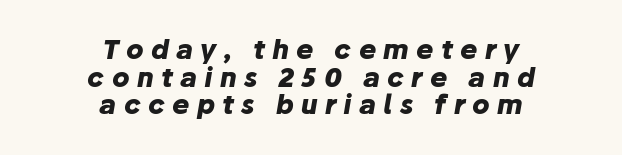
The line texture is sparse and dotted thanks to wide tracking. The typesetting leans heavy: a genuine bold. Rule under the text: the space is simply empty. Horizontal bands of white between lines are thin slivers.
